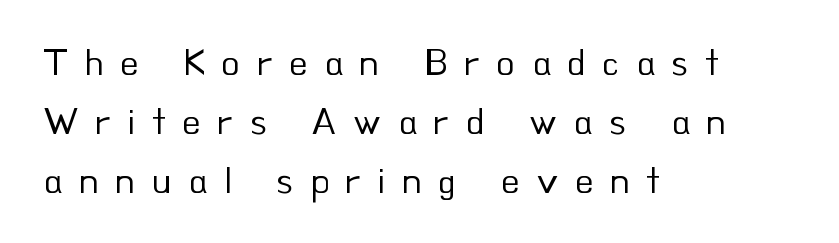
The image shows 38 px regular-weight sans-serif type, upright; set left-aligned, normal line spacing (1.55x), unusually wide letter spacing (+0.43 em), not underlined; low stroke contrast and a small x-height.
